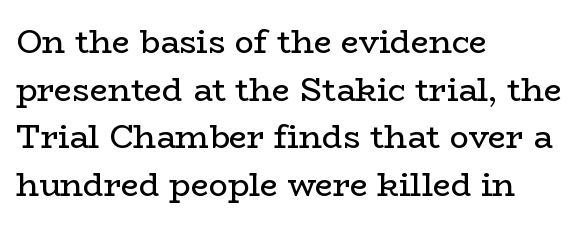
The image shows 32 px regular-weight, wide serif type, upright; set left-aligned, normal line spacing (1.49x), normal letter spacing, not underlined; low stroke contrast and a medium x-height.
